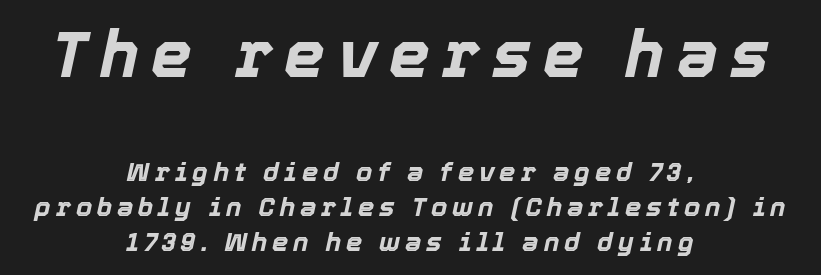
The image shows 65 px bold type, italic (leaning right); set centered, normal line spacing (1.34x), not underlined; the first (top) block is 2.5x larger; a medium x-height.
